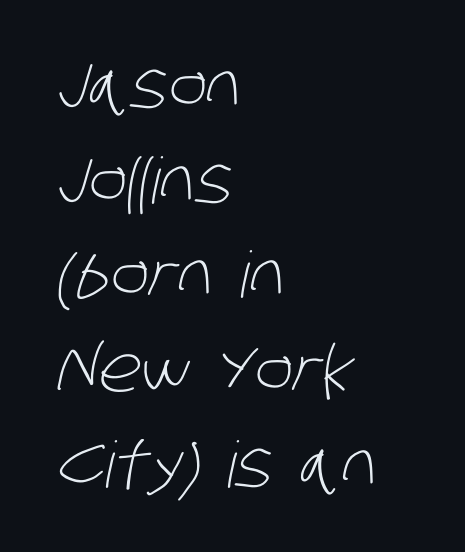
The image shows 64 px light, condensed sans-serif type; set left-aligned, normal line spacing (1.48x), normal letter spacing, not underlined; low stroke contrast and a large x-height.
